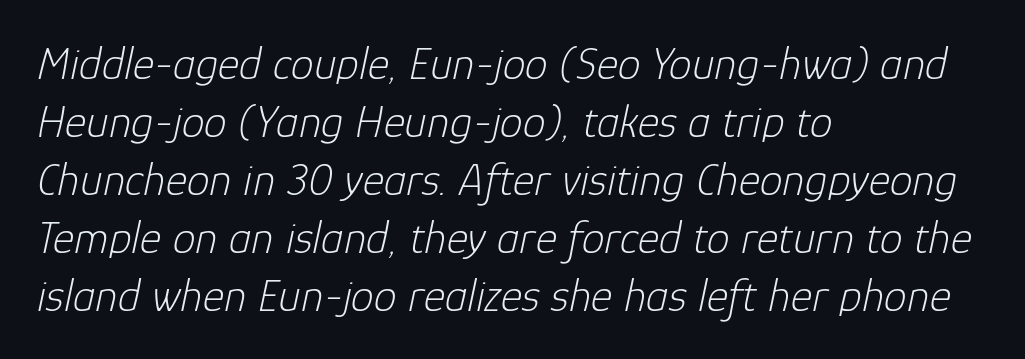
The image shows 46 px light type, italic (leaning right); set left-aligned, normal line spacing (1.26x), normal letter spacing, not underlined; low stroke contrast and a medium x-height.
